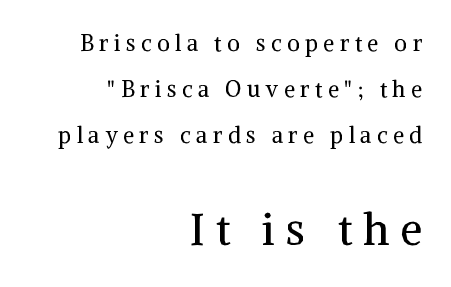
The image shows 44 px regular-weight serif type, upright; set right-aligned, loose line spacing (2.08x), unusually wide letter spacing (+0.25 em), not underlined; the second (bottom) block is 2.0x larger; medium stroke contrast and a medium x-height.
